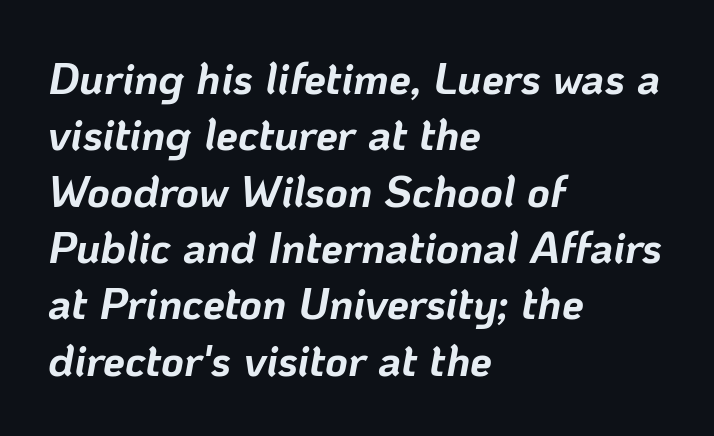
{"italic": "yes", "lean": "right", "slant_degrees": 10, "bold": "yes", "weight": "bold", "width": "normal", "stroke_contrast": "low", "x_height": "medium", "monospaced": "no", "underline": "no", "align": "left", "line_spacing": "normal", "line_spacing_ratio": 1.28, "letter_spacing": "normal", "letter_spacing_em": 0.0, "glyph_px": 44}
